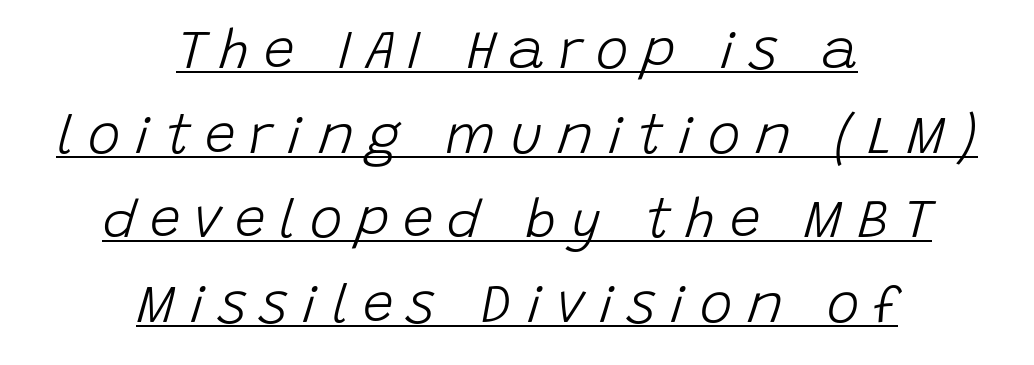
The image shows 55 px light type, italic (leaning right); set centered, normal line spacing (1.54x), unusually wide letter spacing (+0.25 em), underlined; low stroke contrast and a large x-height.
